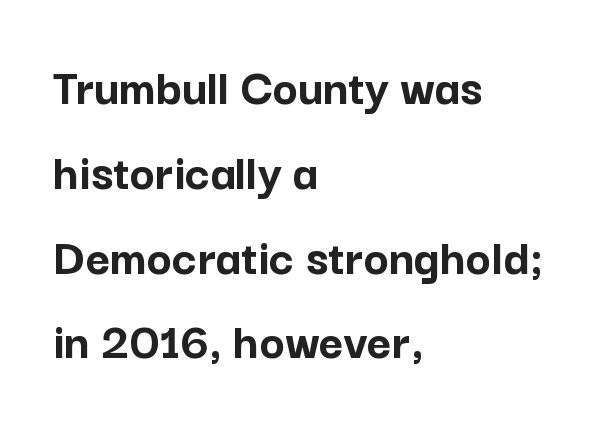
Q: Is the text bold? A: Yes.
Q: Is the text italic (slanted)? A: No, it is upright.
Q: Is the typeface a serif or a sans-serif typeface? A: Sans-serif.
Q: Is the text underlined? A: No.
Q: How is the paragraph aligned? A: Left-aligned.
Q: Is the spacing between letters normal or unusually wide? A: Normal.
Q: Is the spacing between lines tight, normal or loose? A: Normal.
Q: Width (condensed, normal, or wide)? A: Normal.
Q: Stroke contrast? A: Low.
Q: x-height? A: Medium.
Q: Monospaced? A: No.
